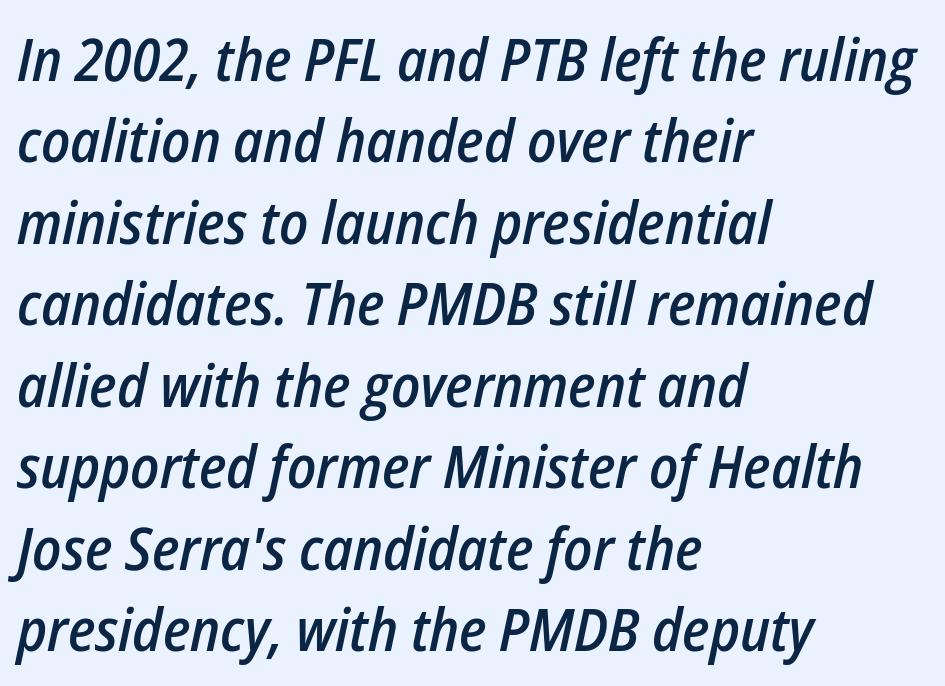
The image shows 59 px semibold, condensed type, italic (leaning right); set left-aligned, normal line spacing (1.38x), normal letter spacing, not underlined; low stroke contrast and a medium x-height.
